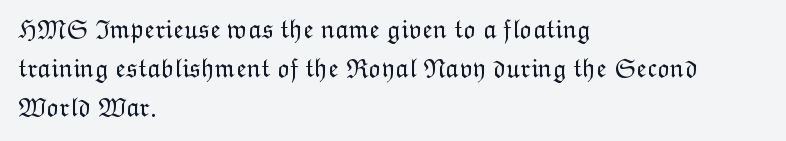
Nothing heavy about these letters — not bold at all. The block of text has a typical density, with ordinary space between rows. Posture: straight, roman, zero tilt. Quick note: underline off. The letterforms sit shoulder to shoulder at normal distance.
